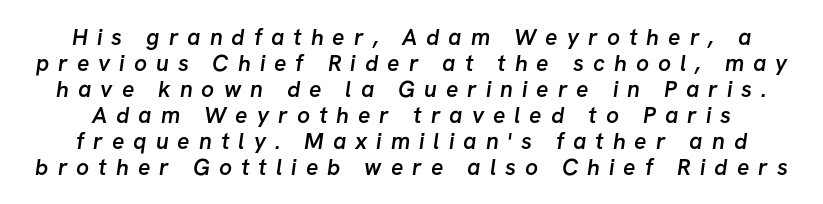
Glyph-to-glyph distance is far greater than everyday printed text. Does the leading feel generous? Not at all — it's pinched. Bare-footed words on every line. Summary of weight: moderately heavy, a semibold.
